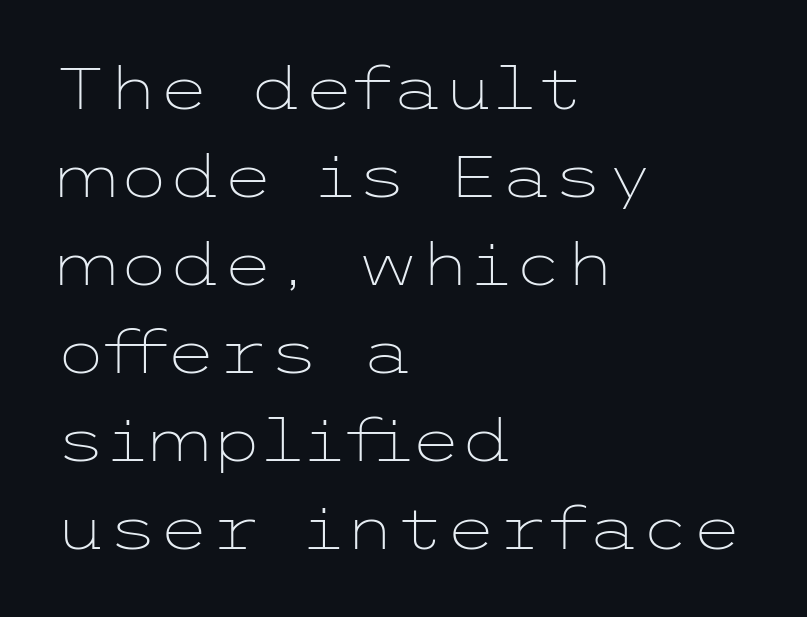
Q: Is the text bold? A: No.
Q: Is the text italic (slanted)? A: No, it is upright.
Q: Is the typeface a serif or a sans-serif typeface? A: Sans-serif.
Q: Is the text underlined? A: No.
Q: How is the paragraph aligned? A: Left-aligned.
Q: Is the spacing between letters normal or unusually wide? A: Normal.
Q: Is the spacing between lines tight, normal or loose? A: Normal.
Q: Width (condensed, normal, or wide)? A: Wide.
Q: Stroke contrast? A: Low.
Q: x-height? A: Medium.
